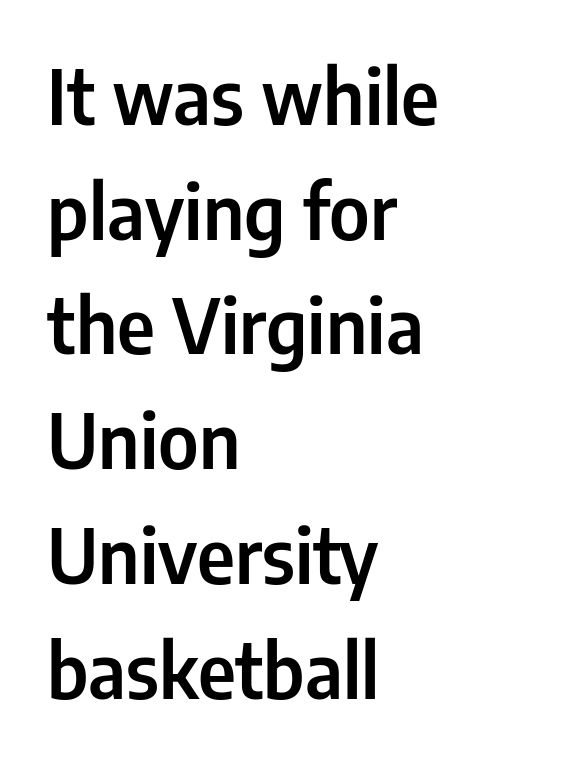
The image shows 75 px condensed sans-serif type, upright; set left-aligned, normal line spacing (1.53x), normal letter spacing, not underlined; low stroke contrast and a medium x-height.
